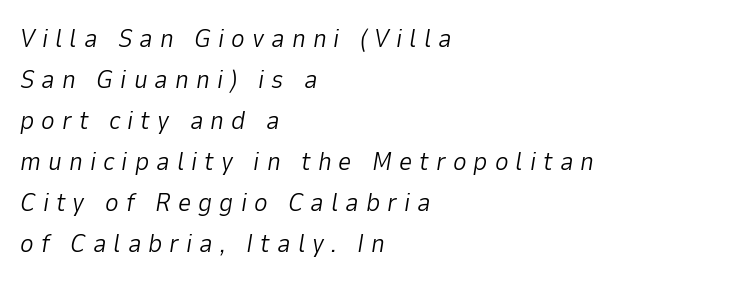
The image shows 26 px text type, italic (leaning right); set left-aligned, normal line spacing (1.58x), unusually wide letter spacing (+0.27 em), not underlined.
